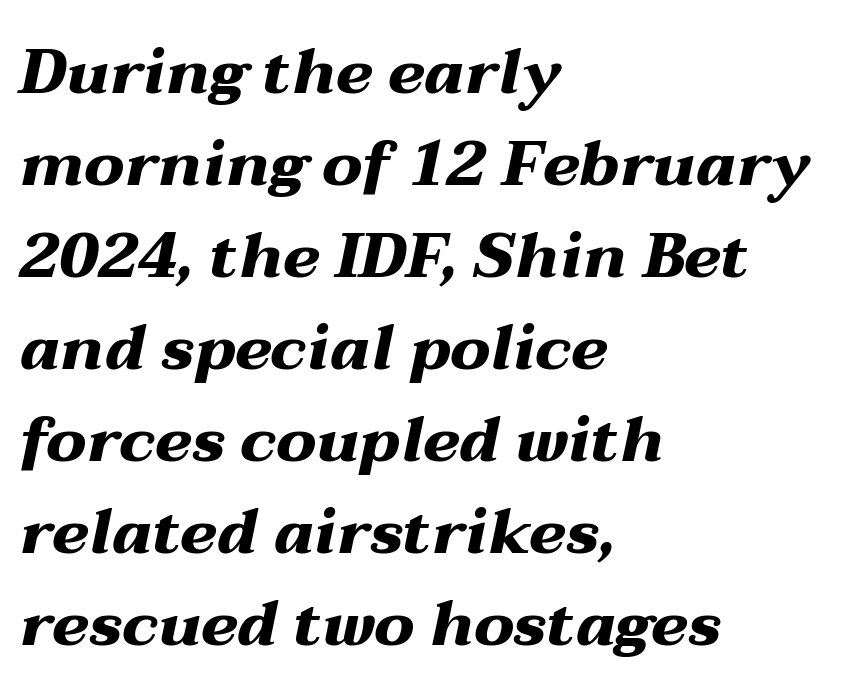
The image shows 63 px heavy, wide type, italic (leaning right); set left-aligned, normal line spacing (1.46x), normal letter spacing, not underlined; medium stroke contrast and a medium x-height.
